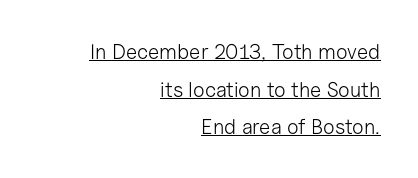
The image shows 21 px text type, upright; set right-aligned, line spacing 1.79x, normal letter spacing, underlined.
